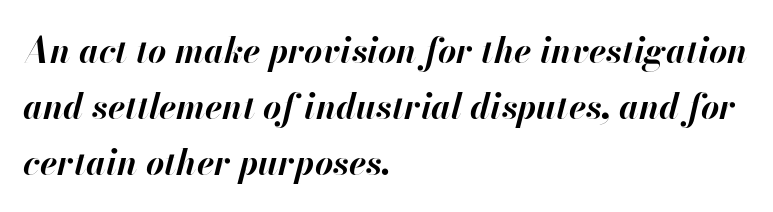
Decoration check: the copy has no underline. Plenty of ink on the page — the face is bold. Looks like regular typesetting: each glyph gets only the width it needs. Slanted lettering throughout. Successive baselines arrive at the customary interval. Visually the block forms a straight wall on the left and a jagged coastline on the right.
